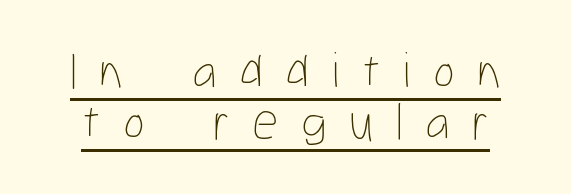
The image shows 52 px thin, condensed type, upright; set tight line spacing (0.98x), unusually wide letter spacing (+0.43 em), underlined; low stroke contrast and a medium x-height.
